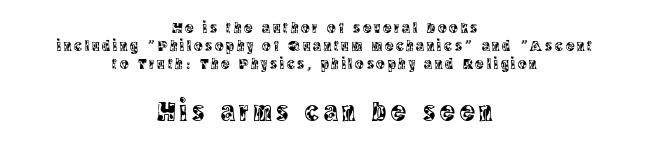
{"serif": "yes", "italic": "no", "width": "condensed", "x_height": "large", "monospaced": "no", "underline": "no", "align": "center", "line_spacing": "tight", "line_spacing_ratio": 1.13, "larger_block": "second", "size_ratio": 1.75, "glyph_px": 28}
